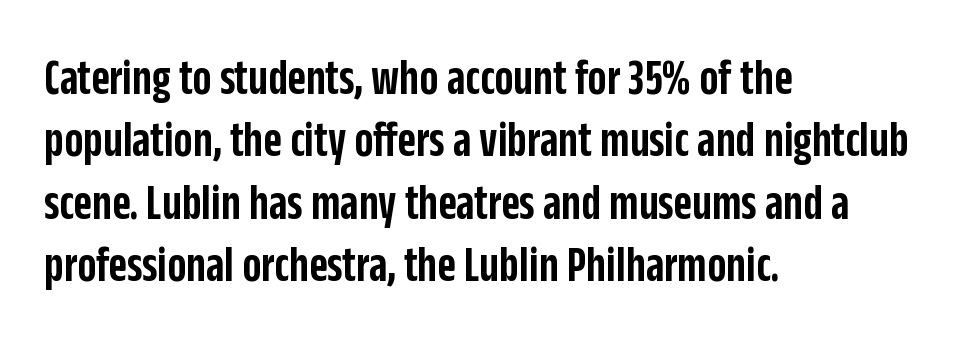
The image shows 50 px semibold, condensed sans-serif type, upright; set left-aligned, normal line spacing (1.25x), normal letter spacing, not underlined; low stroke contrast and a large x-height.
